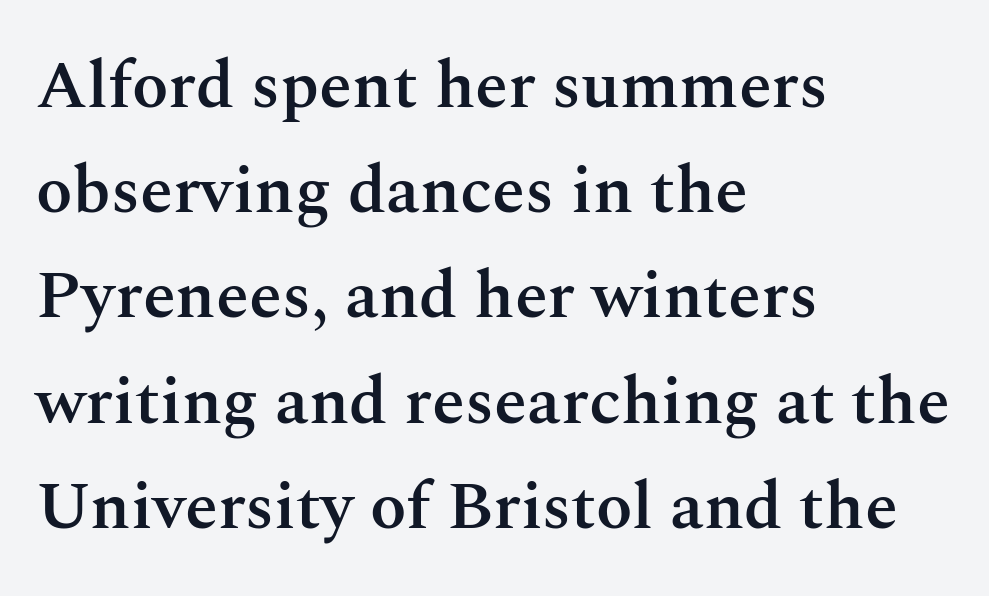
The image shows 67 px semibold serif type, upright; set left-aligned, normal line spacing (1.57x), normal letter spacing, not underlined; medium stroke contrast and a medium x-height.
